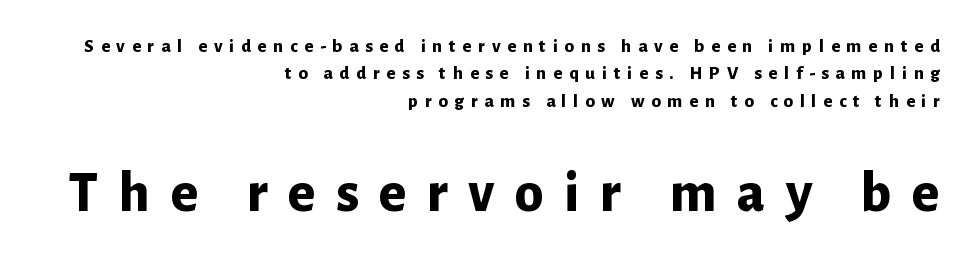
The image shows 58 px bold sans-serif type, upright; set right-aligned, normal line spacing (1.44x), unusually wide letter spacing (+0.35 em), not underlined; the second (bottom) block is 3.05x larger; low stroke contrast and a medium x-height.
